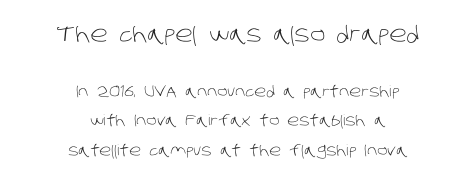
The image shows 22 px text type; set centered, loose line spacing (1.97x), normal letter spacing, not underlined; the first (top) block is 1.47x larger.
